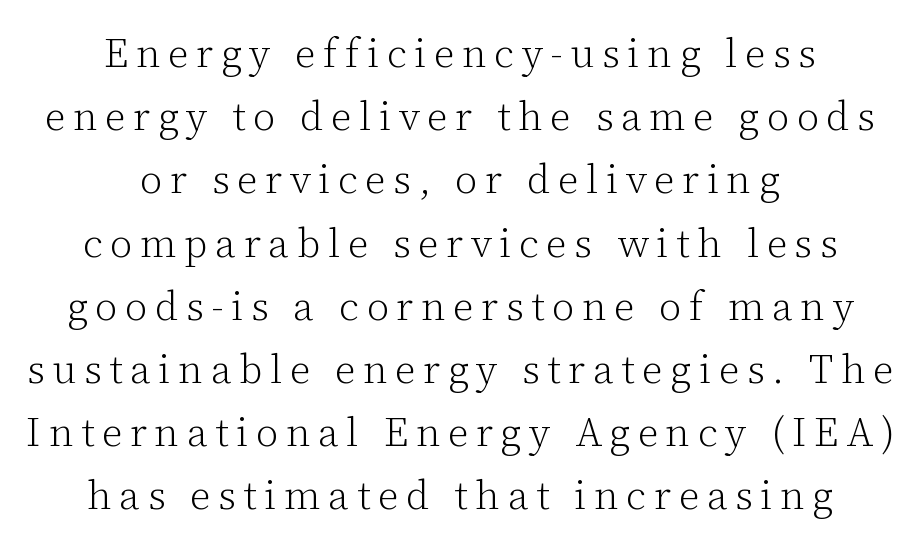
Q: Is the text bold? A: No.
Q: Is the text italic (slanted)? A: No, it is upright.
Q: Is the typeface a serif or a sans-serif typeface? A: Serif.
Q: Is the text underlined? A: No.
Q: How is the paragraph aligned? A: Centered.
Q: Is the spacing between lines tight, normal or loose? A: Normal.
Q: Width (condensed, normal, or wide)? A: Normal.
Q: Stroke contrast? A: Low.
Q: x-height? A: Medium.
Q: Monospaced? A: No.
